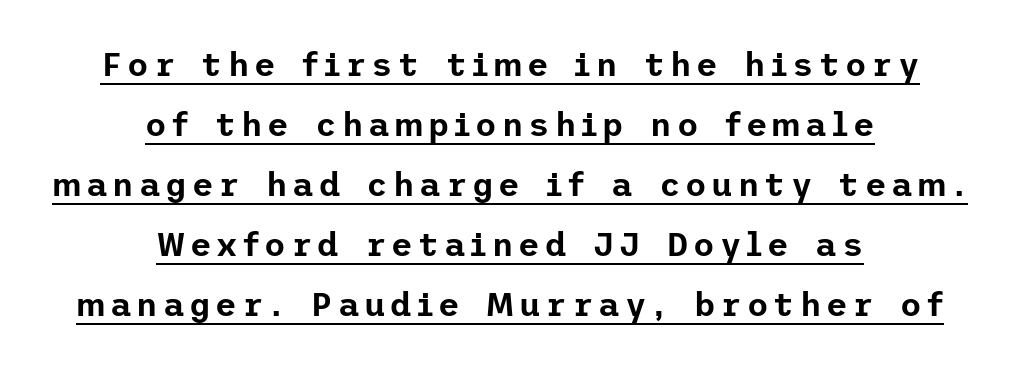
Q: Is the text italic (slanted)? A: No, it is upright.
Q: Is the typeface a serif or a sans-serif typeface? A: Sans-serif.
Q: Is the text underlined? A: Yes.
Q: How is the paragraph aligned? A: Centered.
Q: Width (condensed, normal, or wide)? A: Normal.
Q: Stroke contrast? A: Low.
Q: x-height? A: Medium.
